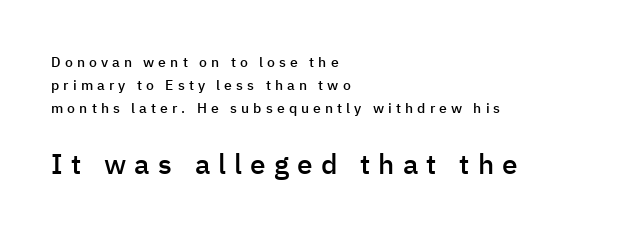
The block sitting lower on the canvas is the one with enlarged characters. Posture: vertical. The gap between lines stays unmarked. Do the characters align in a grid? No, the font is proportional. A normal amount of white space separates one row of letters from the next. The gaps between neighbouring characters are conspicuously large.
